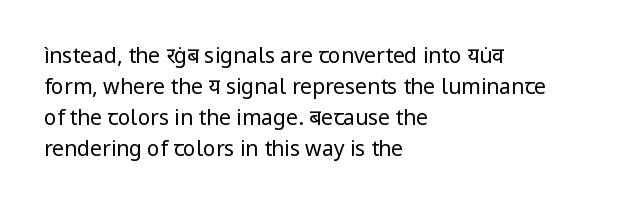
The image shows 21 px text type, upright; set left-aligned, normal line spacing (1.48x), normal letter spacing, not underlined.
